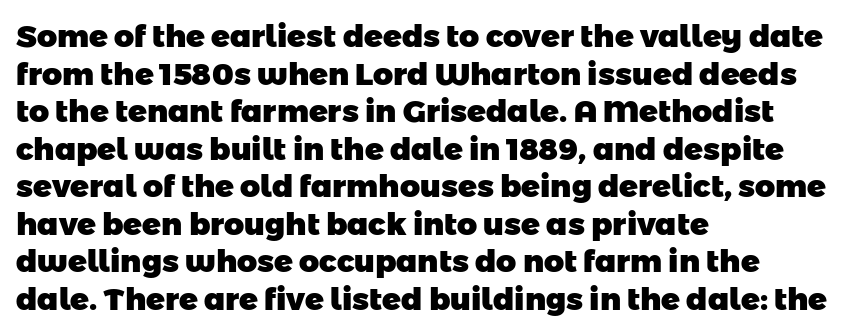
Spacing verdict: proportional, widths tailored to each character. No extra tracking has been applied to these lines. As a designer I'd log this as weight 700, bold. The passage is arranged the way most books set body copy — flush left. The strip under each line holds only bare page. The typeface chosen for these lines omits serifs.
